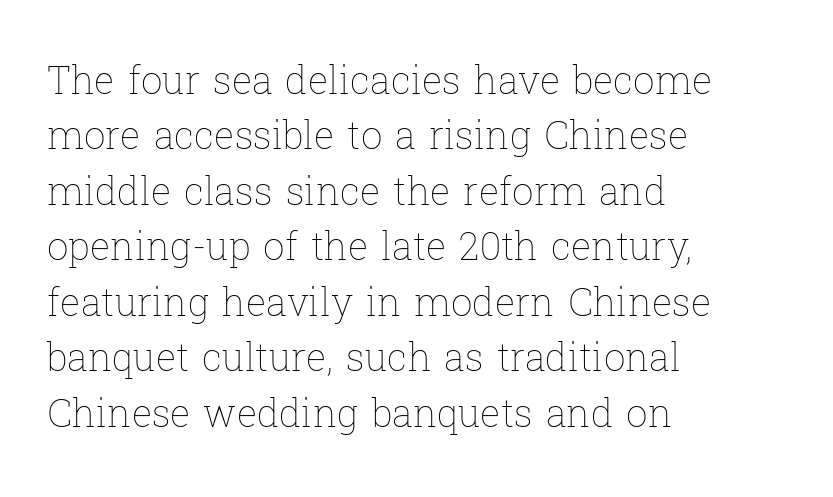
Leading: standard. Posture: upright roman. Is the stroke heavy? The answer is a plain regular-or-lighter. The paragraph shown leans on its left margin. Plain, unruled lines of type.
